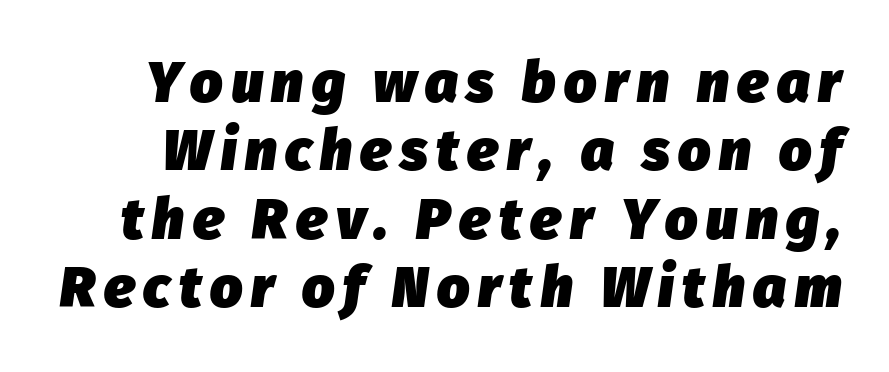
Q: Is the text bold? A: Yes.
Q: Is the text italic (slanted)? A: Yes, it leans right by about 8 degrees.
Q: Is the text underlined? A: No.
Q: Width (condensed, normal, or wide)? A: Normal.
Q: Stroke contrast? A: Low.
Q: x-height? A: Medium.
Q: Monospaced? A: No.
